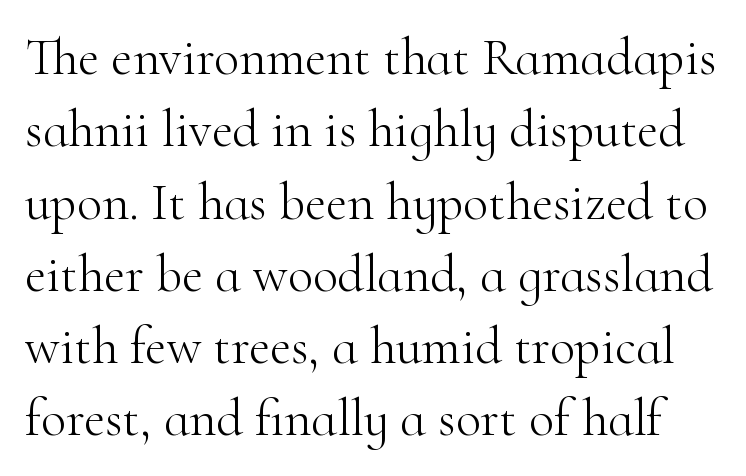
The letters stand straight up with perfectly vertical stems. A quiet, ordinary-to-light weight characterises the typeface. Rows of type keep a routine distance in the vertical direction. No extra tracking has been applied to these lines. Note the varied advance widths — an 'i' is clearly narrower than an 'm'. Descender tails drop into unmarked territory.
